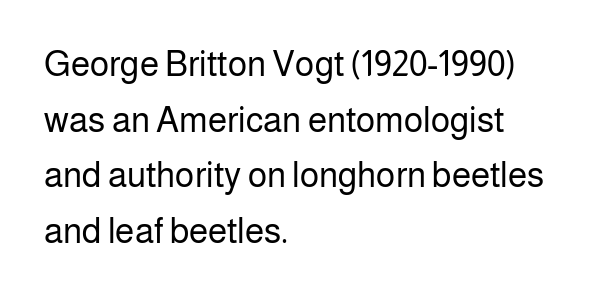
One-word summary of the alignment: left. Check under the words: just untouched page. The face used here is proportionally spaced, like ordinary book or web type. Stems here are at most as thick as an everyday book face.
